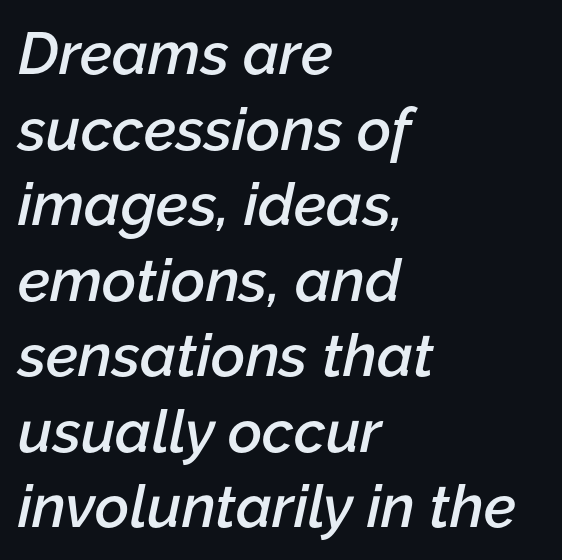
{"italic": "yes", "lean": "right", "slant_degrees": 12, "bold": "semi", "weight": "semibold", "width": "normal", "stroke_contrast": "low", "x_height": "medium", "monospaced": "no", "underline": "no", "align": "left", "line_spacing": "normal", "line_spacing_ratio": 1.28, "letter_spacing": "normal", "letter_spacing_em": 0.0, "glyph_px": 59}
